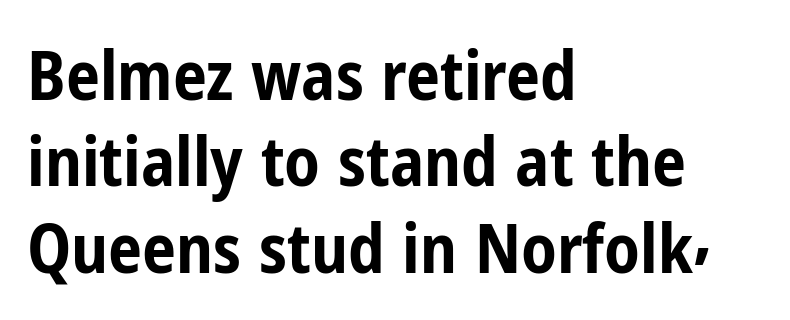
The lines in this sample share a left origin and differ only in where they stop. The face used here is a sans, in the tradition of grotesques and geometrics. Compared with an ordinary text face, these strokes are far heavier — a full bold. Here the designer chose a conventional face with non-uniform glyph widths. Inter-character spacing is left at the font's built-in metrics. In terms of posture, this sample is upright.
